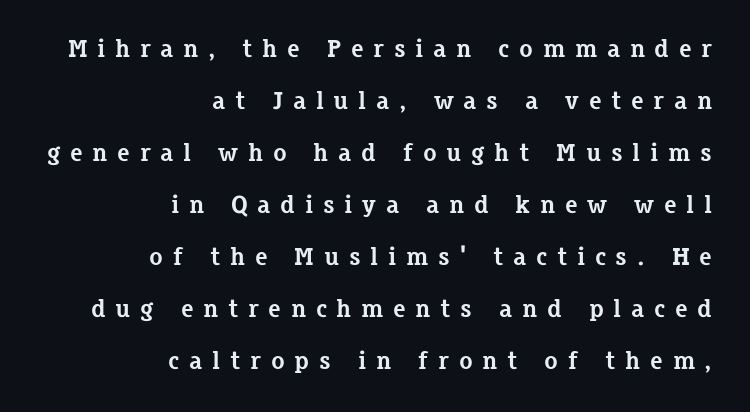
The image shows 25 px bold type, upright; set right-aligned, loose line spacing (2.08x), unusually wide letter spacing (+0.39 em), not underlined.
